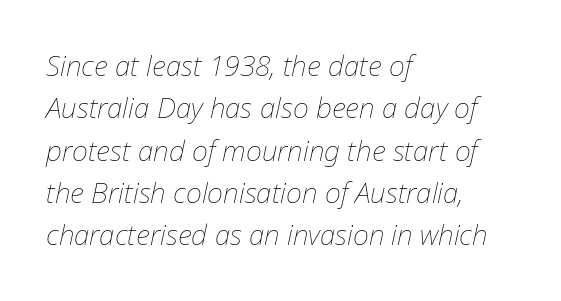
{"italic": "yes", "lean": "right", "slant_degrees": 12, "bold": "no", "weight": "thin", "width": "normal", "stroke_contrast": "low", "x_height": "medium", "monospaced": "no", "underline": "no", "align": "left", "line_spacing": "normal", "line_spacing_ratio": 1.51, "letter_spacing": "normal", "letter_spacing_em": 0.0, "glyph_px": 28}
